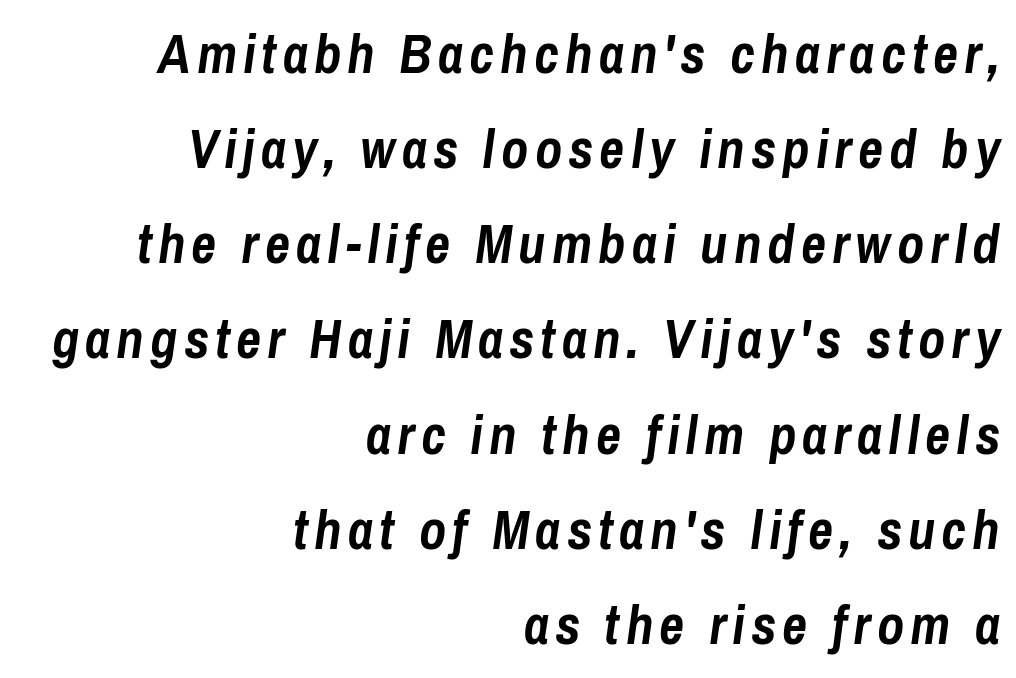
The specimen reads as italic at a glance. The space directly below the letters is spotless. Note the varied advance widths — an 'i' is clearly narrower than an 'm'. Chunky letters — that's bold for sure. The text block is weighted toward the right margin, trailing off unevenly leftward.
